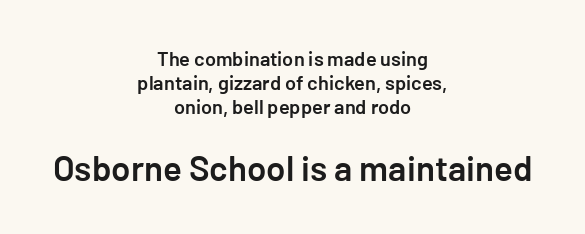
Posture: upright roman. Tracking value appears to be zero — textbook default spacing. Typesetter's note: demi weight, one step under bold. Just letters on the line, the space beneath them empty.
